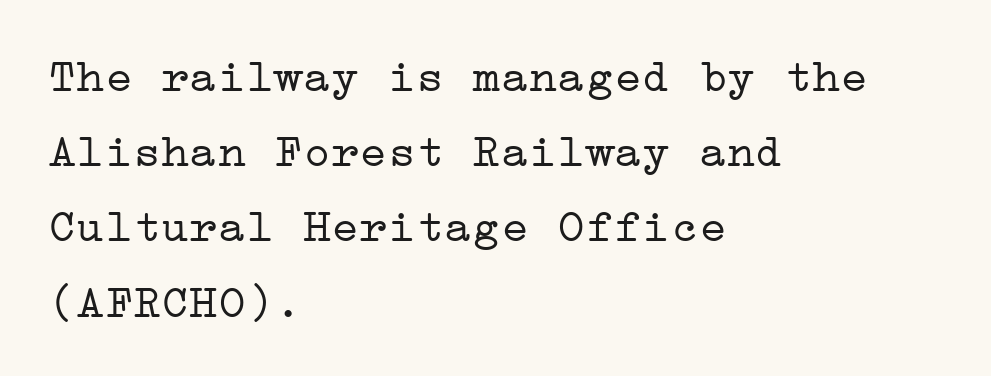
It's the straight-up-and-down kind of type. The rag falls on the right side of this text block. Ink coverage per letter is moderate at most. A normal amount of white space separates one row of letters from the next. You can tell from the footed stems that serif type was used.
